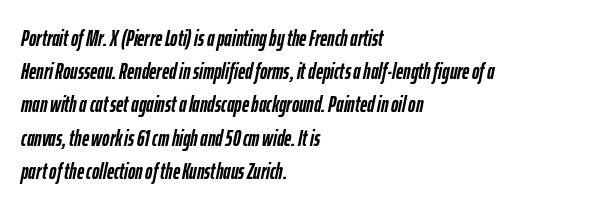
Q: Is the text bold? A: Yes.
Q: Is the text italic (slanted)? A: Yes, it leans right by about 12 degrees.
Q: Is the text underlined? A: No.
Q: How is the paragraph aligned? A: Left-aligned.
Q: Is the spacing between letters normal or unusually wide? A: Normal.
Q: Is the spacing between lines tight, normal or loose? A: Normal.
